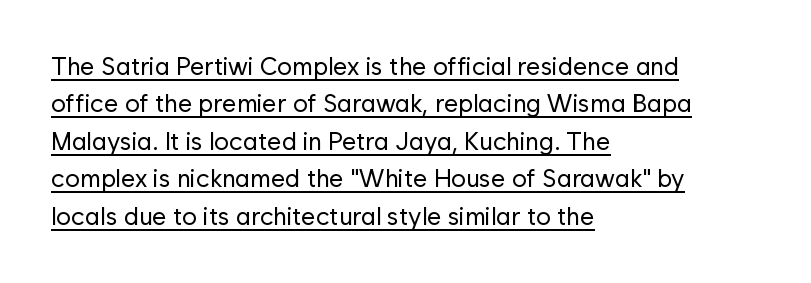
The image shows 25 px text type, upright; set left-aligned, normal line spacing (1.5x), normal letter spacing, underlined.
